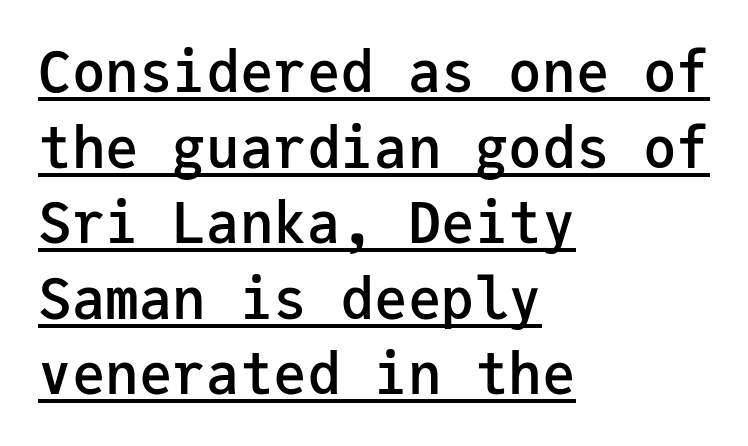
Do the letters lean? They stand straight. Monospaced: the letters line up in strict vertical columns. The type family on display is of the sans-serif kind. Set as a demibold, roughly 600 on the weight scale.
